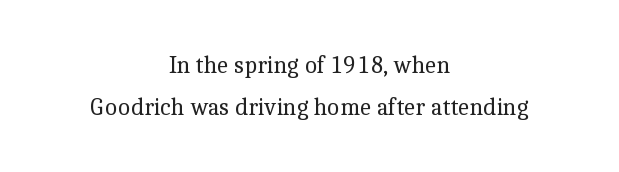
The image shows 24 px text type, upright; set centered, line spacing 1.76x, normal letter spacing, not underlined.
